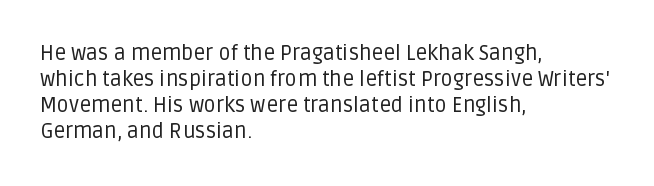
The image shows 21 px text type, upright; set left-aligned, line spacing 1.24x, normal letter spacing, not underlined.
